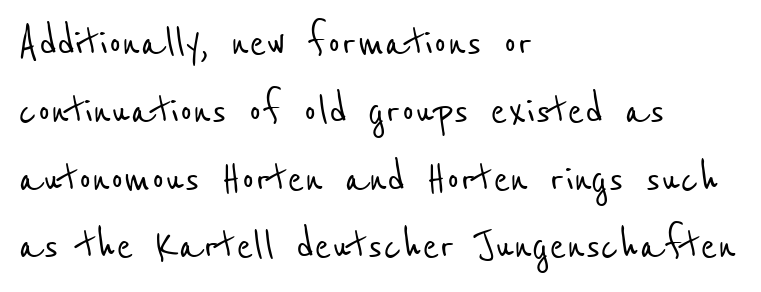
Font category for this specimen: sans-serif. Type without underlining. Between one letter and the next there's only the usual sliver of space. How would I describe the line gaps? Plain and ordinary.
